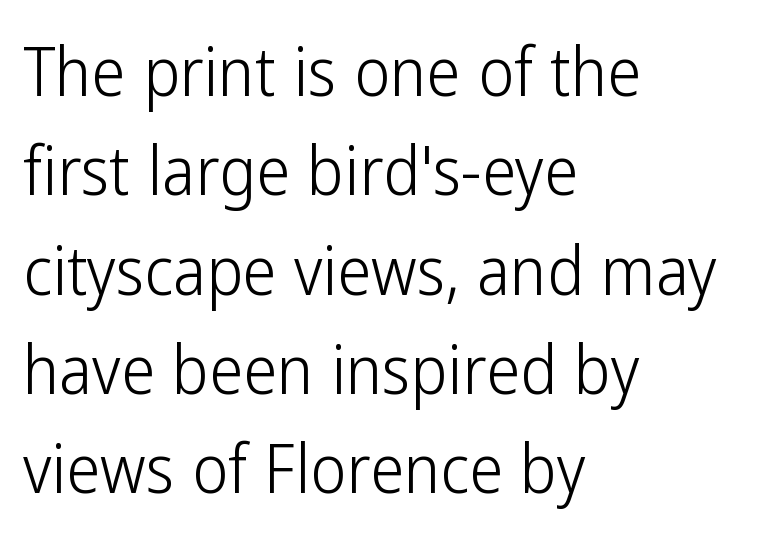
The image shows 68 px light, condensed sans-serif type, upright; set left-aligned, normal line spacing (1.46x), normal letter spacing, not underlined; low stroke contrast and a medium x-height.
